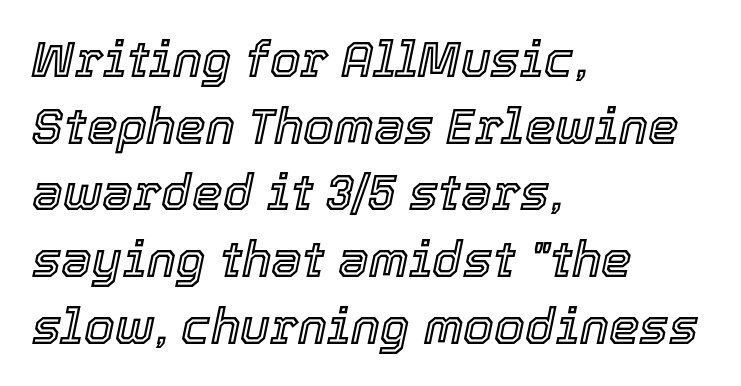
This sample keeps an unexceptional amount of space between lines. The type is set solid horizontally, with unmodified tracking. Visually the block forms a straight wall on the left and a jagged coastline on the right. Emphasis-style slanted type is in use. Underlining? Definitely not there.
